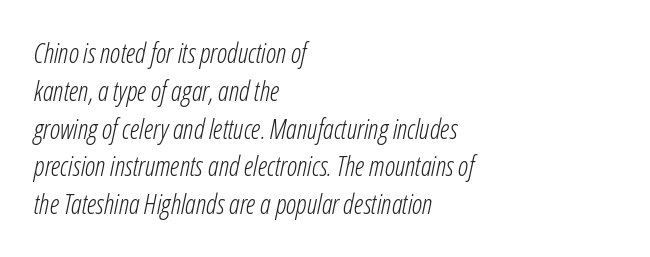
Q: Is the text bold? A: No.
Q: Is the text italic (slanted)? A: Yes, it leans right by about 12 degrees.
Q: Is the text underlined? A: No.
Q: How is the paragraph aligned? A: Left-aligned.
Q: Is the spacing between letters normal or unusually wide? A: Normal.
Q: Is the spacing between lines tight, normal or loose? A: Normal.
